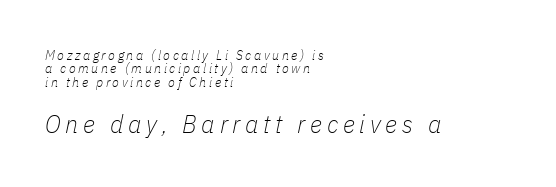
Q: Is the text bold? A: No.
Q: Is the text italic (slanted)? A: Yes, it leans right by about 11 degrees.
Q: Is the text underlined? A: No.
Q: How is the paragraph aligned? A: Left-aligned.
Q: Is the spacing between lines tight, normal or loose? A: Tight.
Q: Which block of text is set in a larger size, the first (top) or the second (bottom)? A: The second (bottom) one.
